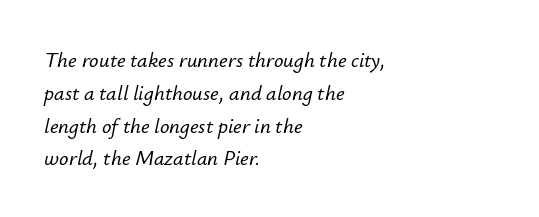
The image shows 21 px text type, italic (leaning right); set left-aligned, normal line spacing (1.56x), normal letter spacing, not underlined.
